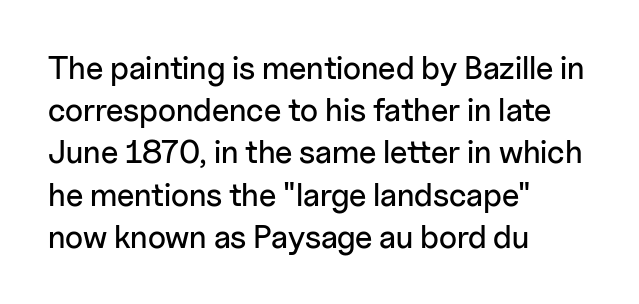
The image shows 32 px sans-serif type, upright; set left-aligned, normal line spacing (1.32x), normal letter spacing, not underlined; low stroke contrast and a medium x-height.
